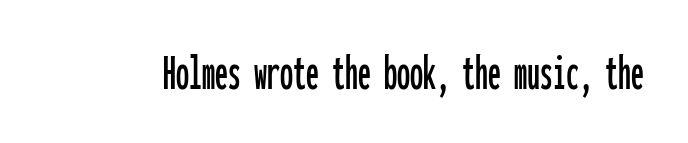
Does the lettering tilt? It doesn't — this is upright. You could count columns in this text — the font is strictly monospaced. The designer went with a sans here, leaving each stem footless. This sample uses plain, unmodified letter spacing. Words float on clear page, feet unadorned.
